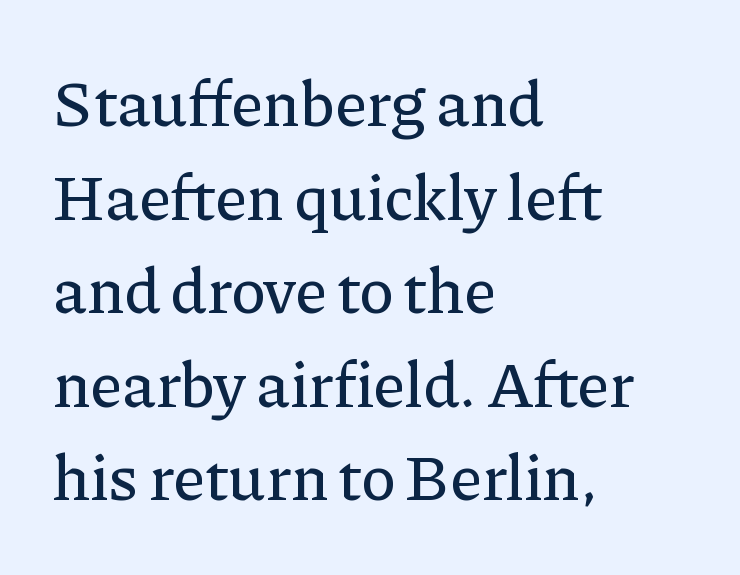
{"serif": "yes", "italic": "no", "width": "normal", "stroke_contrast": "low", "x_height": "medium", "monospaced": "no", "underline": "no", "align": "left", "line_spacing": "normal", "line_spacing_ratio": 1.44, "letter_spacing": "normal", "letter_spacing_em": 0.0, "glyph_px": 65}
